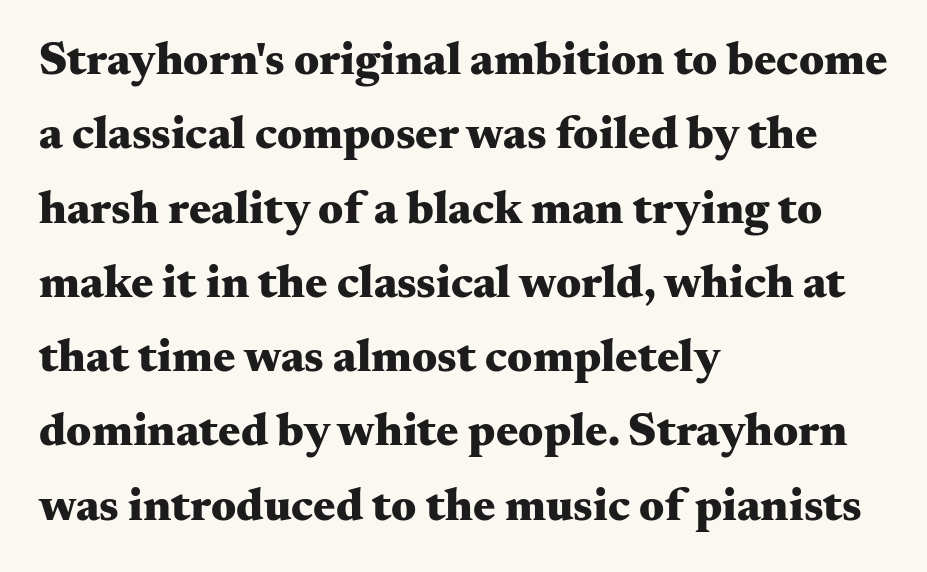
This is serif lettering, the kind often seen in printed books. What's the leading like? Ordinary, nothing unusual. Strokes here are thick enough to call this a true bold. Italic? Not at all — the glyphs are vertical.
